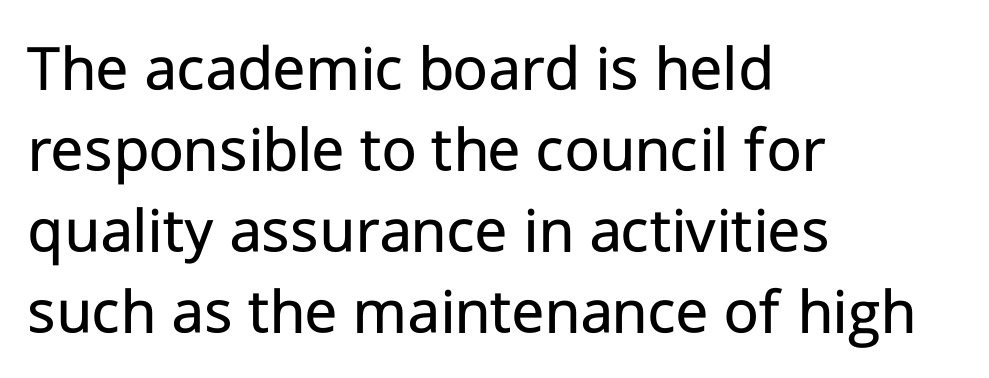
The image shows 67 px regular-weight sans-serif type, upright; set left-aligned, line spacing 1.21x, normal letter spacing, not underlined; low stroke contrast and a medium x-height.
